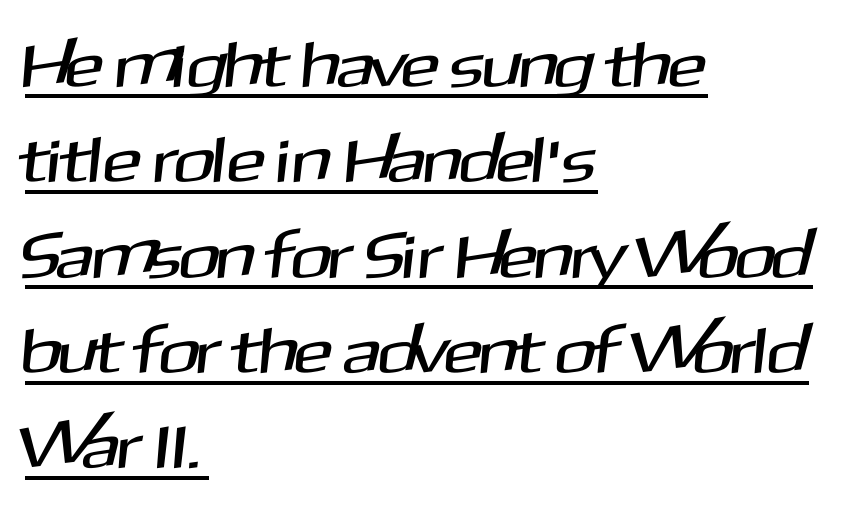
Q: Is the typeface a serif or a sans-serif typeface? A: Sans-serif.
Q: Is the text underlined? A: Yes.
Q: How is the paragraph aligned? A: Left-aligned.
Q: Is the spacing between letters normal or unusually wide? A: Normal.
Q: Is the spacing between lines tight, normal or loose? A: Normal.
Q: Width (condensed, normal, or wide)? A: Normal.
Q: Stroke contrast? A: Medium.
Q: x-height? A: Medium.
Q: Monospaced? A: No.
